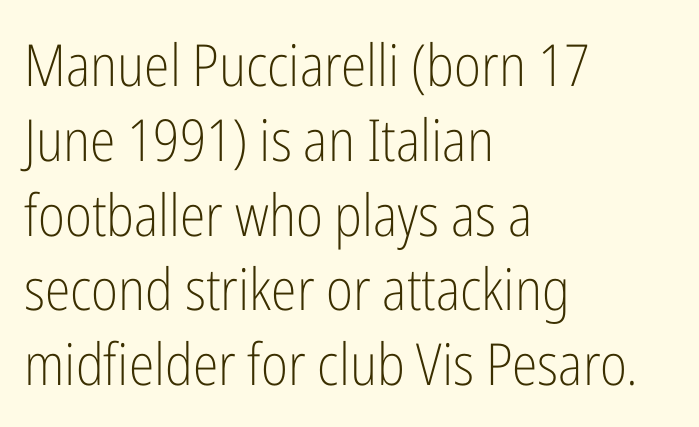
Weight: in the light-to-regular range. Compared with a centered layout, this one pins lines to the left instead. Does the leading feel generous? No, just average. The font's upright variant was chosen for this text. You could not count columns in this text — the font is proportionally spaced.
